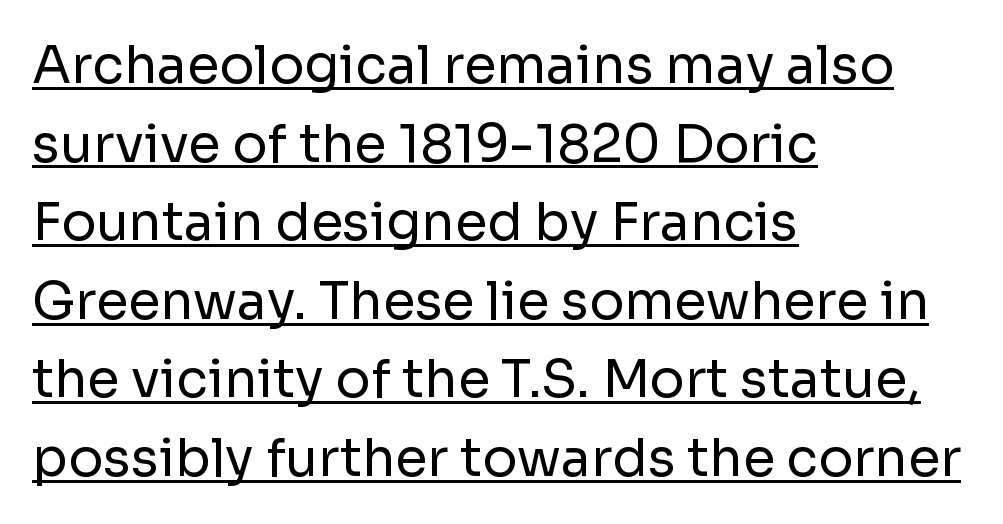
{"serif": "no", "italic": "no", "bold": "no", "weight": "regular", "width": "normal", "stroke_contrast": "low", "x_height": "medium", "monospaced": "no", "underline": "yes", "align": "left", "line_spacing": "normal", "line_spacing_ratio": 1.51, "letter_spacing": "normal", "letter_spacing_em": 0.0, "glyph_px": 52}
